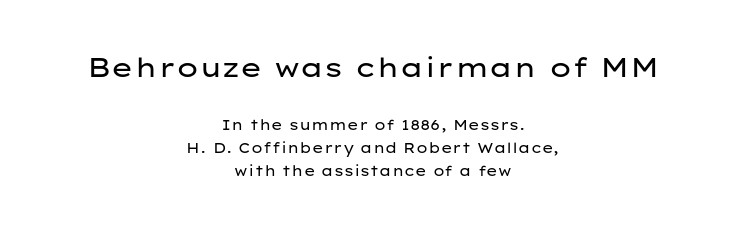
{"italic": "no", "bold": "no", "underline": "no", "align": "center", "line_spacing": "normal", "line_spacing_ratio": 1.64, "letter_spacing": "normal", "letter_spacing_em": 0.0, "larger_block": "first", "size_ratio": 1.93, "glyph_px": 27}
